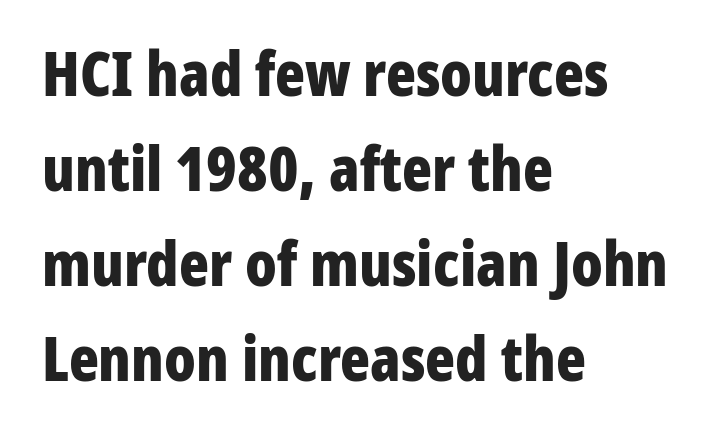
{"serif": "no", "italic": "no", "bold": "yes", "weight": "bold", "width": "condensed", "stroke_contrast": "low", "x_height": "medium", "monospaced": "no", "underline": "no", "align": "left", "line_spacing": "normal", "line_spacing_ratio": 1.53, "letter_spacing": "normal", "letter_spacing_em": 0.0, "glyph_px": 62}
